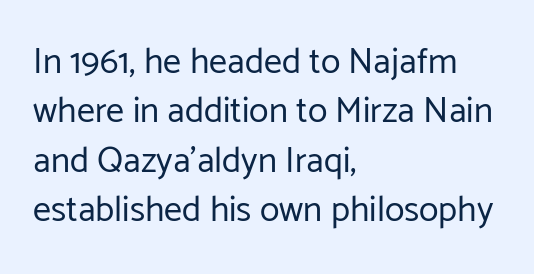
The image shows 36 px regular-weight sans-serif type, upright; set left-aligned, normal line spacing (1.37x), normal letter spacing, not underlined; low stroke contrast and a medium x-height.
